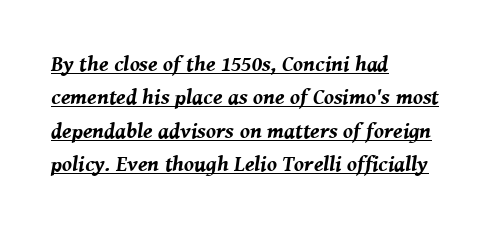
The image shows 22 px bold type, italic (leaning right); set left-aligned, normal line spacing (1.52x), normal letter spacing, underlined.
